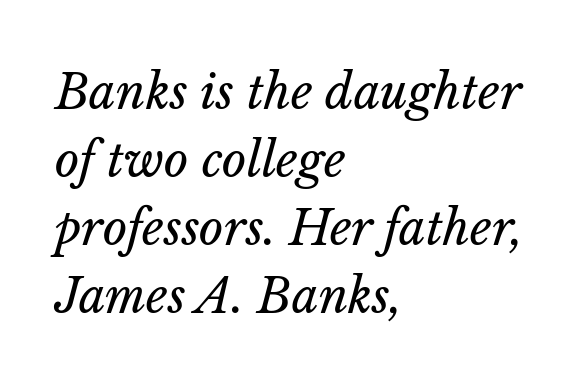
The cut favours lightness, reaching ordinary text weight at its darkest. How would I describe the line gaps? Plain and ordinary. Yep, that's italic — everything's leaning. Glyph-to-glyph distance matches everyday printed text.
